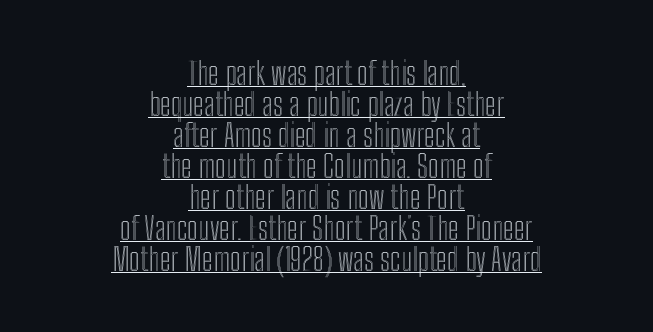
Q: Is the text italic (slanted)? A: No, it is upright.
Q: Is the text underlined? A: Yes.
Q: How is the paragraph aligned? A: Centered.
Q: Is the spacing between letters normal or unusually wide? A: Normal.
Q: Is the spacing between lines tight, normal or loose? A: Tight.
Q: Width (condensed, normal, or wide)? A: Condensed.
Q: x-height? A: Medium.
Q: Monospaced? A: No.
